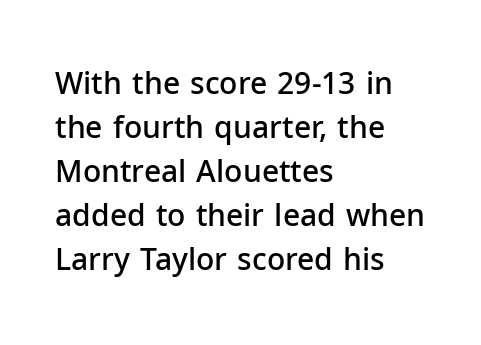
The image shows 30 px semibold sans-serif type, upright; set left-aligned, normal line spacing (1.47x), normal letter spacing, not underlined; low stroke contrast and a medium x-height.
